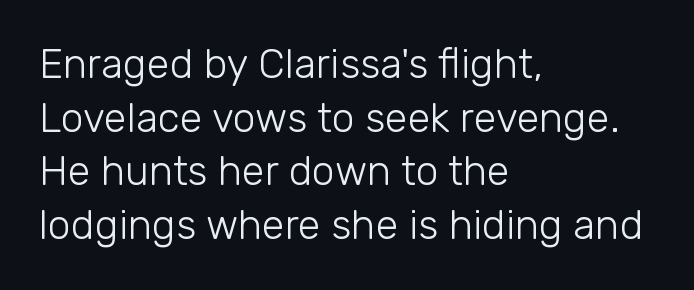
{"serif": "no", "italic": "no", "bold": "no", "weight": "light", "width": "normal", "stroke_contrast": "low", "x_height": "medium", "monospaced": "no", "underline": "no", "align": "left", "line_spacing": "normal", "line_spacing_ratio": 1.31, "letter_spacing": "normal", "letter_spacing_em": 0.0, "glyph_px": 41}
